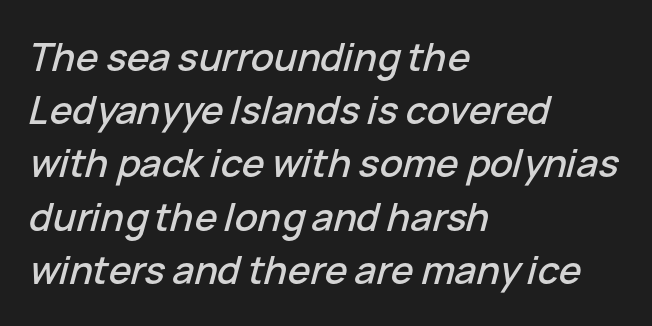
Leftover space on each line is placed entirely after the last word. In terms of leading, this rendering sits right in the middle. The gap between lines stays unmarked. This sample has the flowing, uneven cadence of proportional lettering.
